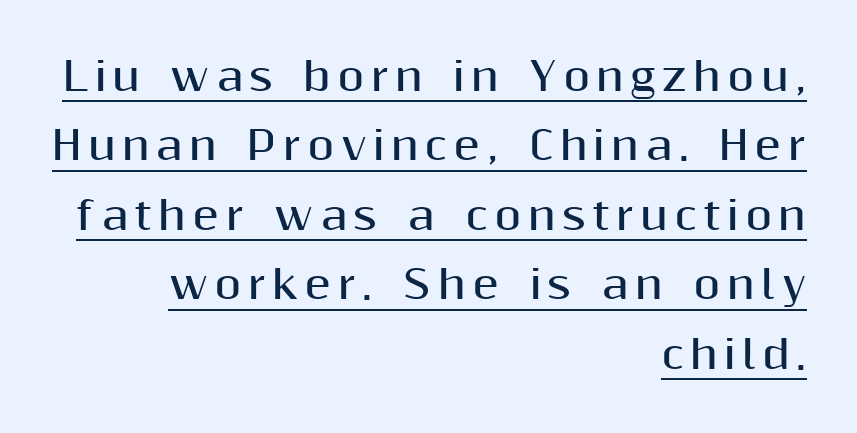
The image shows 39 px bold sans-serif type, upright; set right-aligned, line spacing 1.78x, underlined; medium stroke contrast and a medium x-height.
